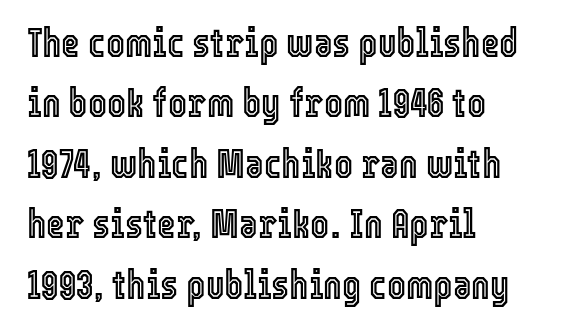
{"italic": "no", "width": "condensed", "x_height": "medium", "monospaced": "no", "underline": "no", "align": "left", "line_spacing": "normal", "line_spacing_ratio": 1.51, "letter_spacing": "normal", "letter_spacing_em": 0.0, "glyph_px": 40}
